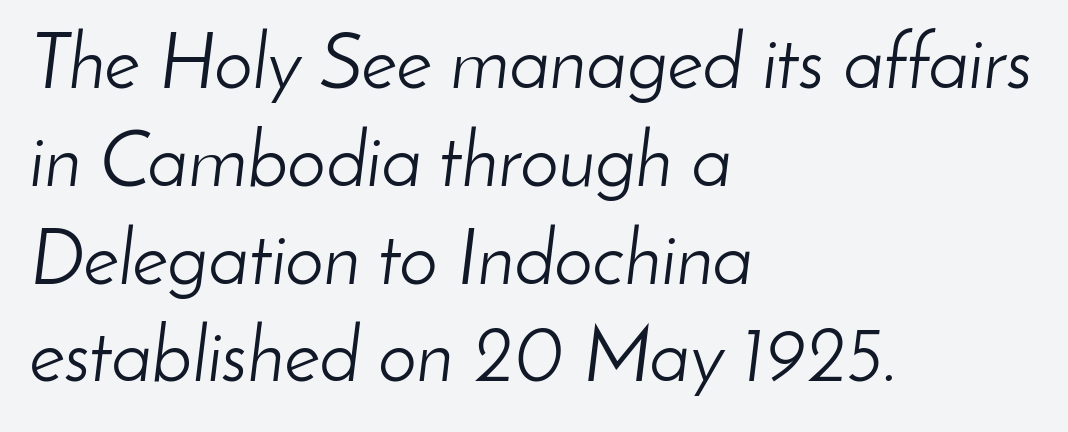
The lines in this sample share a left origin and differ only in where they stop. The letterforms sit at book weight or below. In terms of letterspacing, this is plain default setting. Honestly, there is no underline to notice here at all. Note the varied advance widths — an 'i' is clearly narrower than an 'm'. Interline gaps are of average width in this sample.
